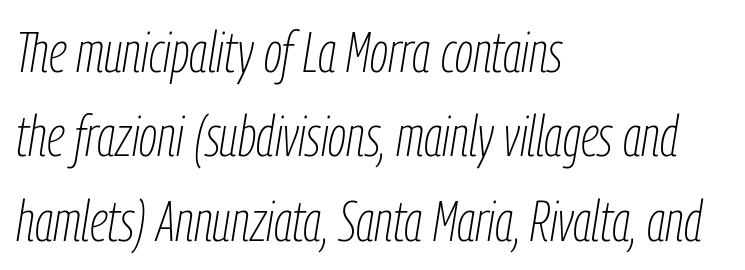
Q: Is the text bold? A: No.
Q: Is the text italic (slanted)? A: Yes, it leans right by about 9 degrees.
Q: Is the text underlined? A: No.
Q: How is the paragraph aligned? A: Left-aligned.
Q: Is the spacing between letters normal or unusually wide? A: Normal.
Q: Is the spacing between lines tight, normal or loose? A: Normal.
Q: Width (condensed, normal, or wide)? A: Condensed.
Q: Stroke contrast? A: Low.
Q: x-height? A: Medium.
Q: Monospaced? A: No.
